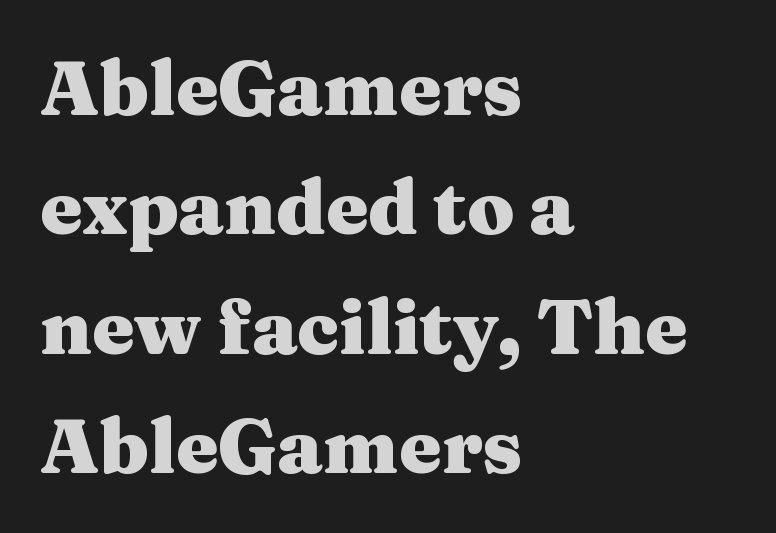
The image shows 76 px heavy, wide serif type, upright; set left-aligned, normal line spacing (1.57x), normal letter spacing, not underlined; medium stroke contrast and a medium x-height.
